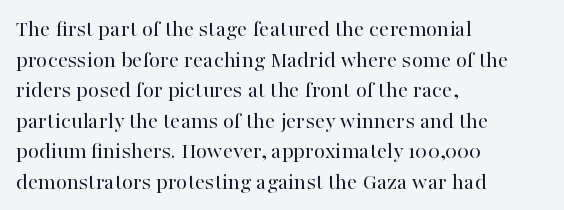
Q: Is the text bold? A: No.
Q: Is the text italic (slanted)? A: No, it is upright.
Q: Is the text underlined? A: No.
Q: How is the paragraph aligned? A: Left-aligned.
Q: Is the spacing between letters normal or unusually wide? A: Normal.
Q: Is the spacing between lines tight, normal or loose? A: Normal.
